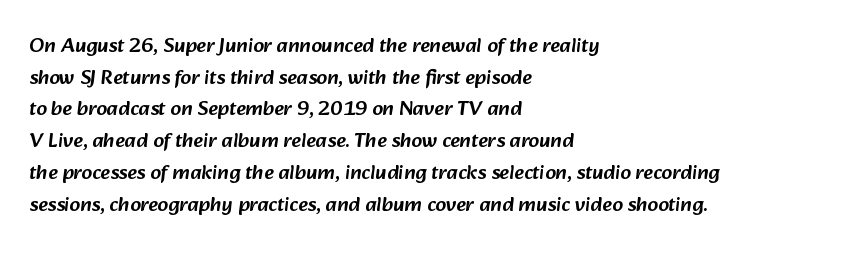
{"underline": "no", "align": "left", "line_spacing": "normal", "line_spacing_ratio": 1.51, "letter_spacing": "normal", "letter_spacing_em": 0.0, "glyph_px": 21}
